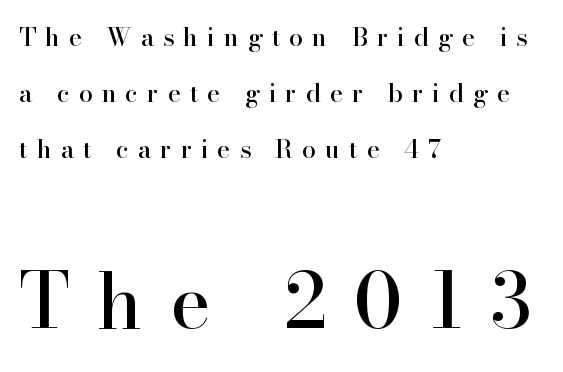
{"serif": "yes", "italic": "no", "width": "normal", "stroke_contrast": "high", "x_height": "small", "monospaced": "no", "underline": "no", "align": "left", "line_spacing": "loose", "line_spacing_ratio": 2.24, "letter_spacing": "wide", "letter_spacing_em": 0.36, "larger_block": "second", "size_ratio": 3.04, "glyph_px": 76}
